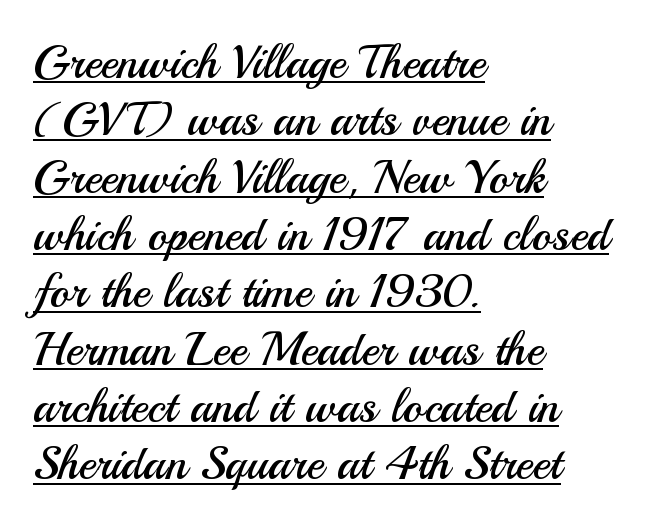
Q: Is the text bold? A: No.
Q: Is the text italic (slanted)? A: Yes.
Q: Is the typeface a serif or a sans-serif typeface? A: Sans-serif.
Q: Is the text underlined? A: Yes.
Q: How is the paragraph aligned? A: Left-aligned.
Q: Is the spacing between letters normal or unusually wide? A: Normal.
Q: Width (condensed, normal, or wide)? A: Normal.
Q: Stroke contrast? A: Medium.
Q: x-height? A: Small.
Q: Monospaced? A: No.
